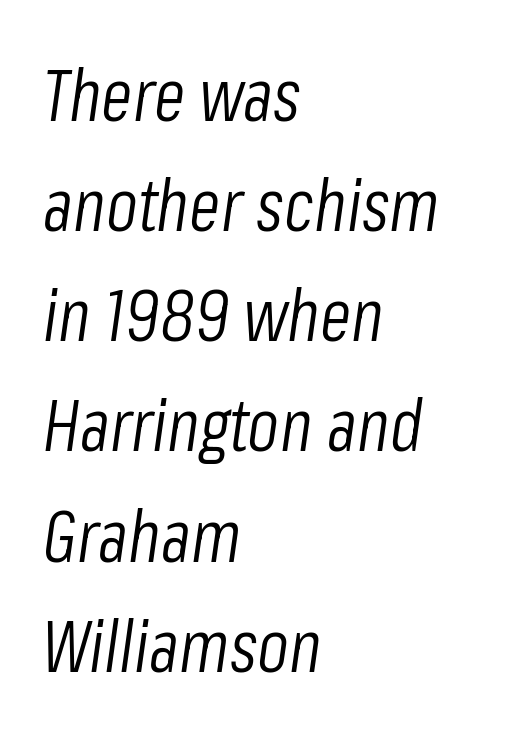
The image shows 72 px light, condensed type, italic (leaning right); set left-aligned, normal line spacing (1.53x), normal letter spacing, not underlined; low stroke contrast and a medium x-height.
